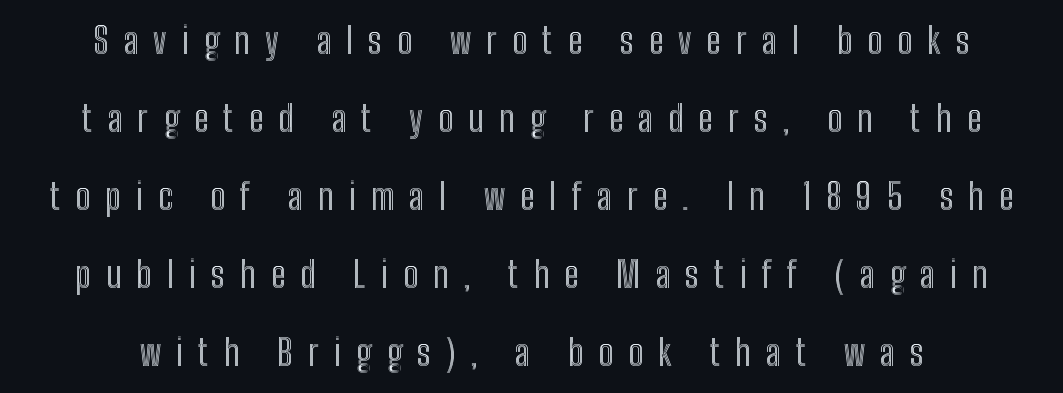
{"italic": "no", "width": "condensed", "x_height": "medium", "monospaced": "no", "underline": "no", "line_spacing": "loose", "line_spacing_ratio": 2.17, "letter_spacing": "wide", "letter_spacing_em": 0.42, "glyph_px": 36}
